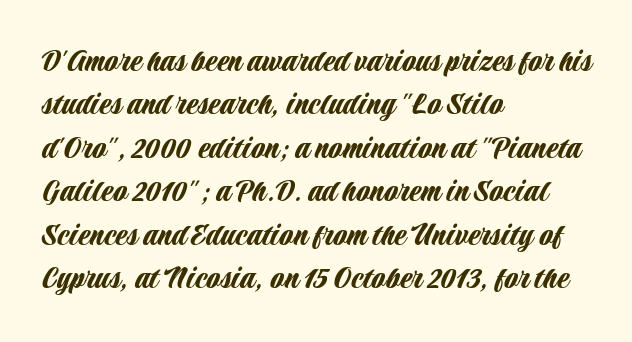
{"serif": "no", "width": "condensed", "stroke_contrast": "low", "x_height": "large", "monospaced": "no", "underline": "no", "align": "left", "line_spacing_ratio": 1.24, "letter_spacing": "normal", "letter_spacing_em": 0.0, "glyph_px": 35}
